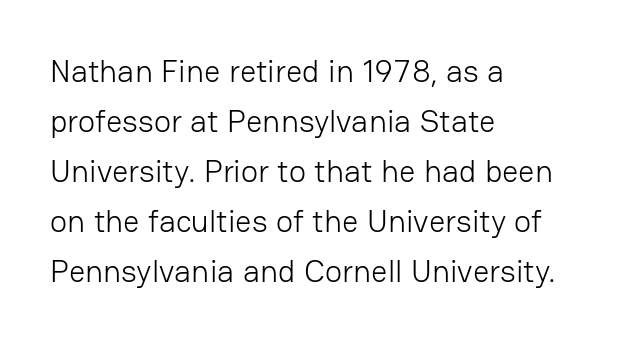
{"serif": "no", "italic": "no", "bold": "no", "weight": "light", "width": "normal", "stroke_contrast": "low", "x_height": "medium", "monospaced": "no", "underline": "no", "align": "left", "line_spacing": "normal", "line_spacing_ratio": 1.56, "letter_spacing": "normal", "letter_spacing_em": 0.0, "glyph_px": 32}
